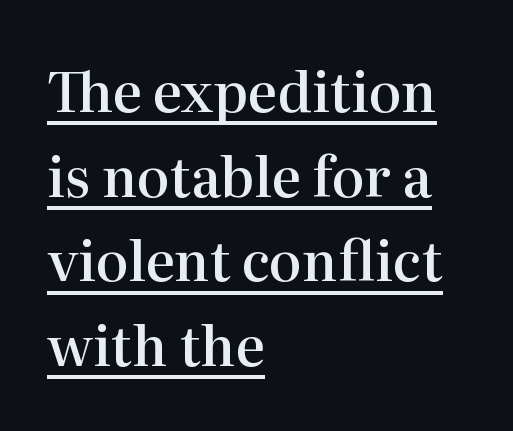
Q: Is the text bold? A: Semi-bold.
Q: Is the text italic (slanted)? A: No, it is upright.
Q: Is the typeface a serif or a sans-serif typeface? A: Serif.
Q: Is the text underlined? A: Yes.
Q: How is the paragraph aligned? A: Left-aligned.
Q: Is the spacing between letters normal or unusually wide? A: Normal.
Q: Is the spacing between lines tight, normal or loose? A: Normal.
Q: Width (condensed, normal, or wide)? A: Normal.
Q: Stroke contrast? A: High.
Q: x-height? A: Medium.
Q: Monospaced? A: No.
